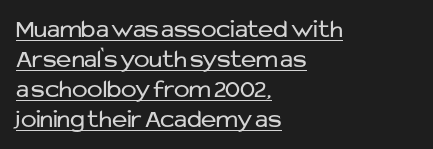
Letters have the restrained weight of plain body copy at most. Decoration check: the copy is underlined. Compared with a centered layout, this one pins lines to the left instead. Honestly, the letter spacing is just normal — you wouldn't notice it. Baseline-to-baseline distance is barely more than the letter height.
